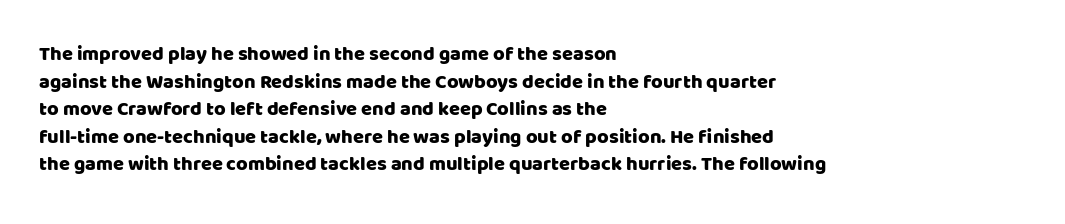
The image shows 20 px text type, upright; set left-aligned, normal line spacing (1.38x), normal letter spacing, not underlined.
